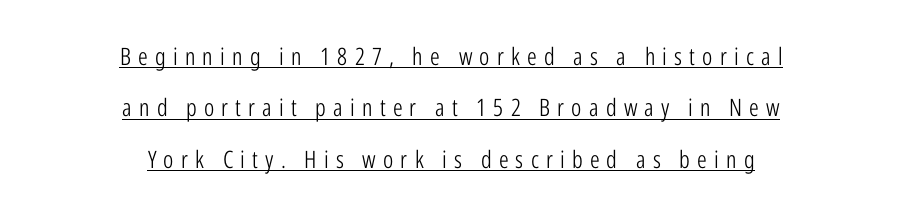
Stems here are at most as thick as an everyday book face. This sample uses an upright cut, with every glyph sitting square on the baseline. Is there much room between lines? Yes — plenty of vertical air separates them. A centered setting, common on invitations and titles, is used for this passage. This rendering widens character spacing well past its baseline value. A typographer would call this underscored text.
